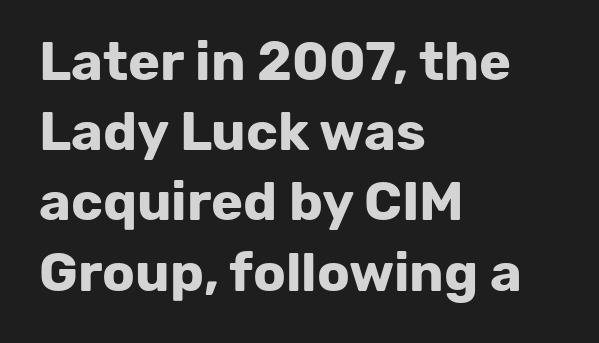
{"serif": "no", "italic": "no", "bold": "yes", "weight": "bold", "width": "normal", "stroke_contrast": "low", "x_height": "medium", "monospaced": "no", "underline": "no", "align": "left", "line_spacing": "normal", "line_spacing_ratio": 1.3, "letter_spacing": "normal", "letter_spacing_em": 0.0, "glyph_px": 54}
